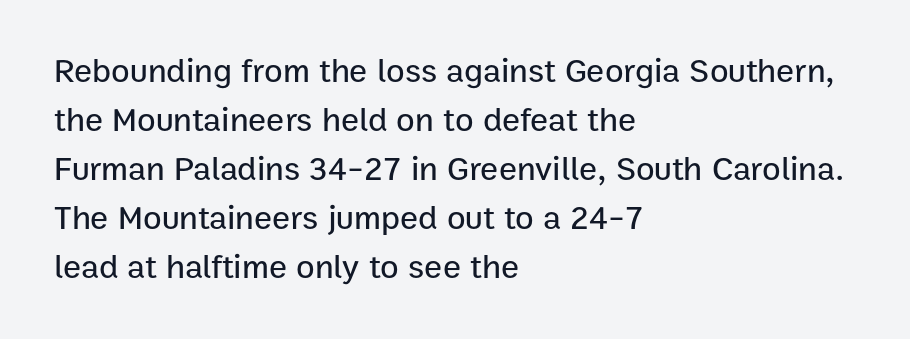
{"serif": "no", "italic": "no", "width": "normal", "stroke_contrast": "low", "x_height": "medium", "monospaced": "no", "underline": "no", "align": "left", "line_spacing": "normal", "line_spacing_ratio": 1.44, "letter_spacing": "normal", "letter_spacing_em": 0.0, "glyph_px": 34}
